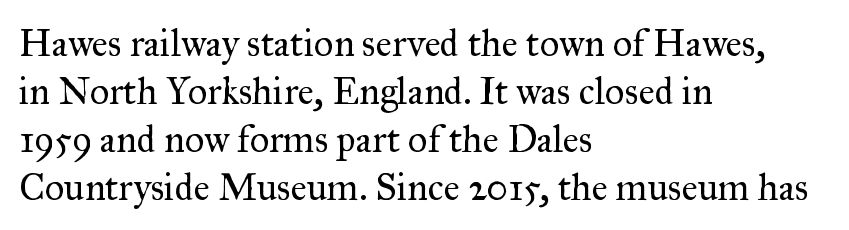
The image shows 38 px regular-weight serif type, upright; set left-aligned, normal line spacing (1.26x), normal letter spacing, not underlined; medium stroke contrast and a small x-height.
